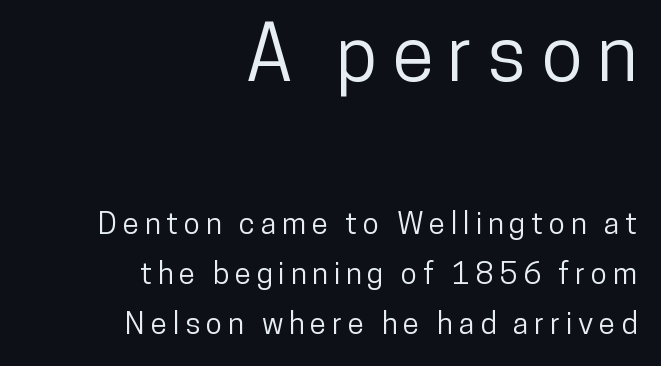
No italicization has been applied; the sample stays upright. The rendering anchors every line to the right-hand side. Caption: upper text group enlarged, lower text group reduced. How would I describe the line gaps? Plain and ordinary. Do the characters align in a grid? No, the font is proportional. The typeface chosen for these lines omits serifs.
